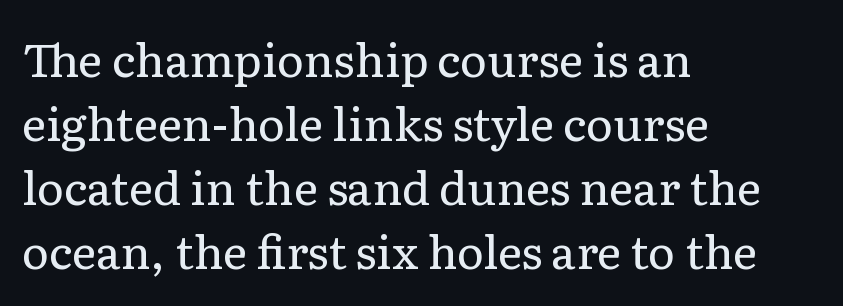
The image shows 46 px regular-weight serif type, upright; set left-aligned, normal line spacing (1.39x), normal letter spacing, not underlined; low stroke contrast and a medium x-height.
